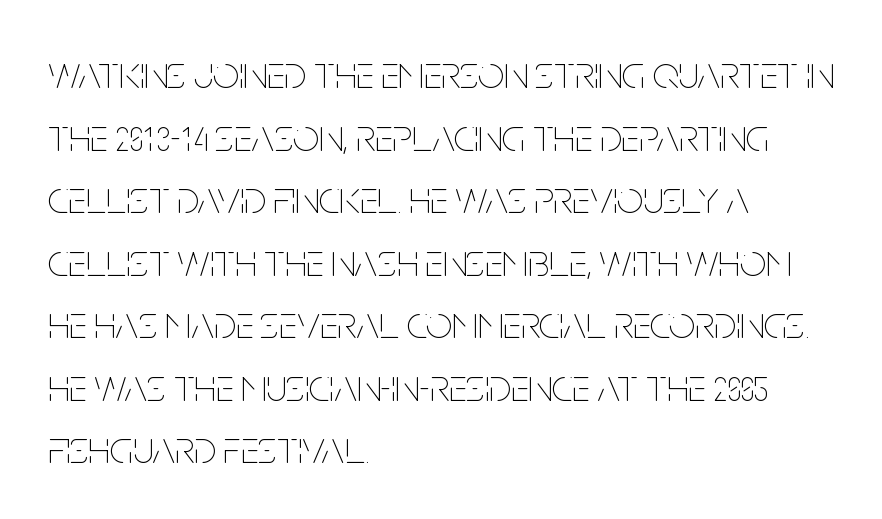
Q: Is the text bold? A: No.
Q: Is the text italic (slanted)? A: No, it is upright.
Q: Is the text underlined? A: No.
Q: How is the paragraph aligned? A: Left-aligned.
Q: Is the spacing between letters normal or unusually wide? A: Normal.
Q: Is the spacing between lines tight, normal or loose? A: Normal.
Q: Width (condensed, normal, or wide)? A: Condensed.
Q: Stroke contrast? A: Low.
Q: x-height? A: Large.
Q: Monospaced? A: No.
